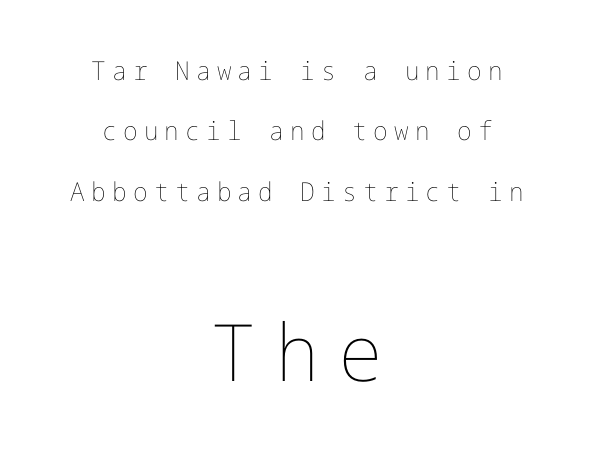
Q: Is the text bold? A: No.
Q: Is the text italic (slanted)? A: No, it is upright.
Q: Is the text underlined? A: No.
Q: How is the paragraph aligned? A: Centered.
Q: Is the spacing between letters normal or unusually wide? A: Unusually wide.
Q: Is the spacing between lines tight, normal or loose? A: Loose.
Q: Which block of text is set in a larger size, the first (top) or the second (bottom)? A: The second (bottom) one.
Q: Width (condensed, normal, or wide)? A: Normal.
Q: Stroke contrast? A: Low.
Q: x-height? A: Medium.
